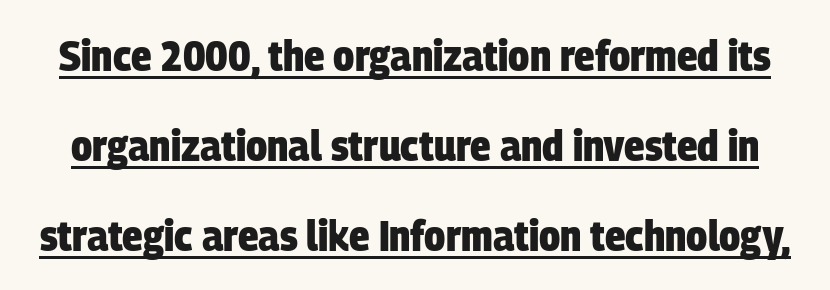
The image shows 43 px heavy, condensed sans-serif type; set loose line spacing (2.09x), normal letter spacing, underlined; low stroke contrast and a large x-height.
